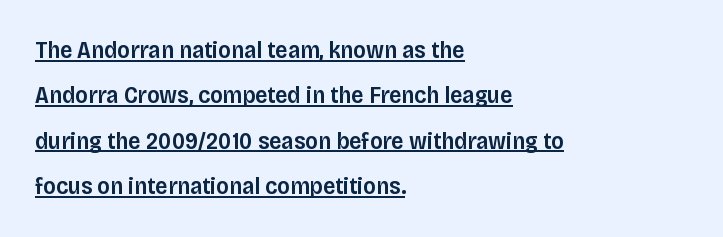
{"italic": "no", "bold": "semi", "underline": "yes", "align": "left", "line_spacing_ratio": 1.89, "letter_spacing": "normal", "letter_spacing_em": 0.0, "glyph_px": 24}
